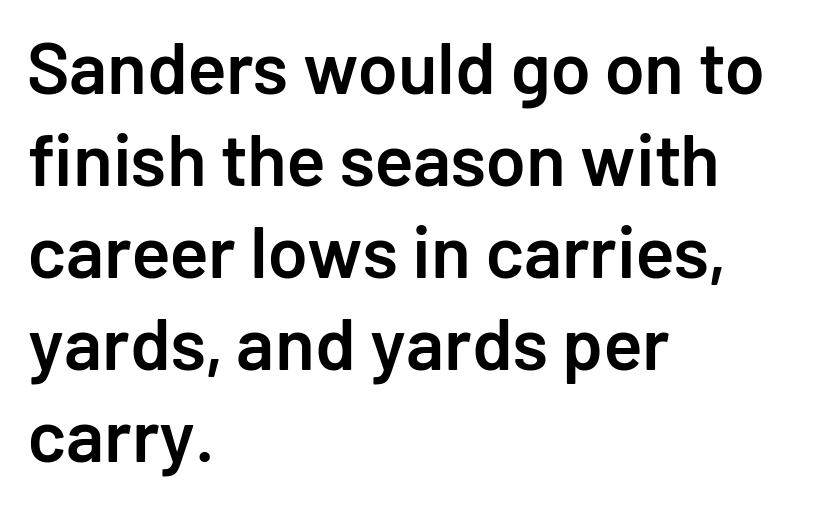
The image shows 73 px semibold sans-serif type, upright; set left-aligned, normal line spacing (1.26x), normal letter spacing, not underlined; low stroke contrast and a medium x-height.
